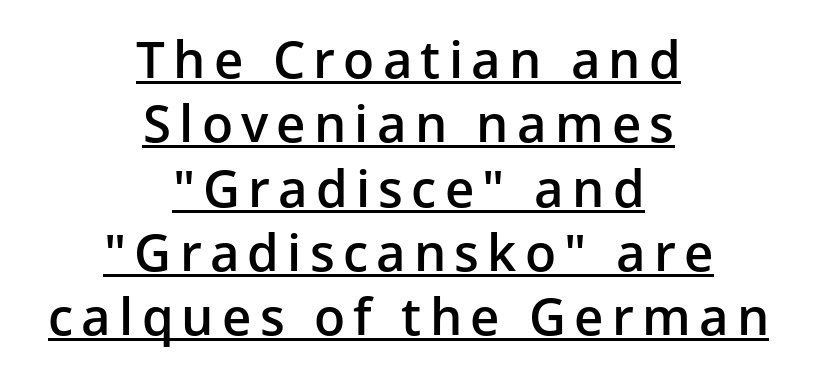
Caption: multi-line text, centered on the measure. The specimen reads as upright at a glance. To sum up the face: it is a sans, with no serifs. This is the in-between weight designers call semibold or demi. These lines are rendered in a variable-pitch font. Notice how a bar underscores the lettering throughout.
